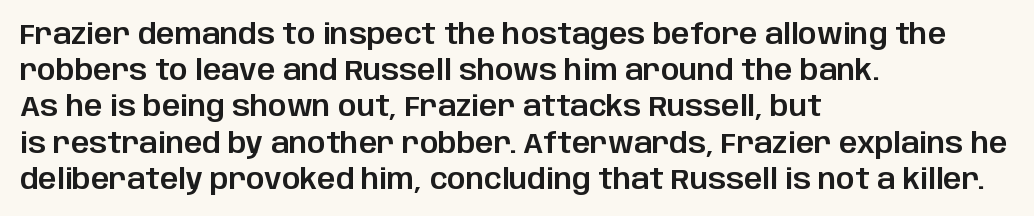
Q: Is the text italic (slanted)? A: No, it is upright.
Q: Is the typeface a serif or a sans-serif typeface? A: Sans-serif.
Q: Is the text underlined? A: No.
Q: How is the paragraph aligned? A: Left-aligned.
Q: Is the spacing between letters normal or unusually wide? A: Normal.
Q: Is the spacing between lines tight, normal or loose? A: Normal.
Q: Width (condensed, normal, or wide)? A: Normal.
Q: Stroke contrast? A: Low.
Q: x-height? A: Large.
Q: Monospaced? A: No.
